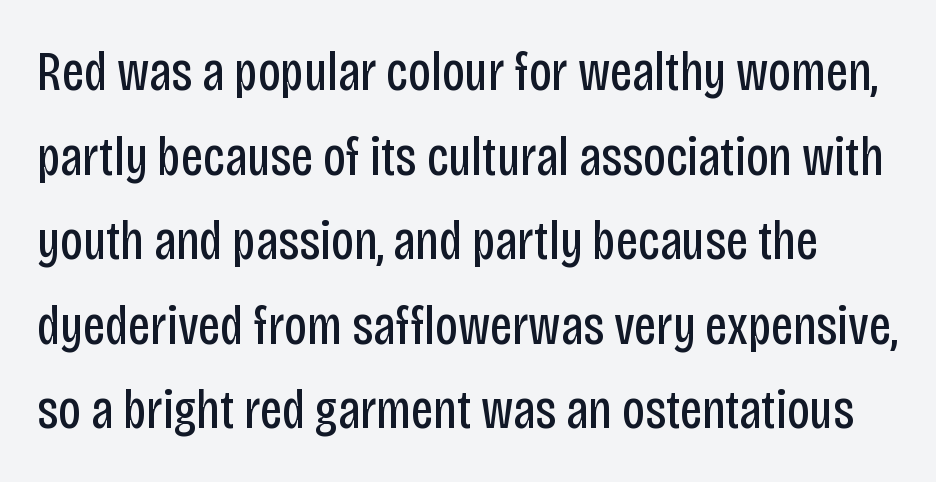
This rendering features lettering with no underline. These lines were composed using upright roman letters. Look at the tracking — it's just the regular setting, nothing added. These glyphs show unthickened strokes, regular width or finer. I'd call this a sans setting — the letters go barefoot. These lines are rendered in a variable-pitch font.
